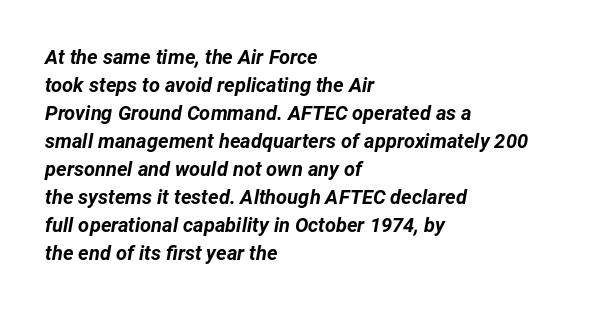
Q: Is the text bold? A: Yes.
Q: Is the text italic (slanted)? A: Yes, it leans right by about 12 degrees.
Q: Is the text underlined? A: No.
Q: How is the paragraph aligned? A: Left-aligned.
Q: Is the spacing between letters normal or unusually wide? A: Normal.
Q: Is the spacing between lines tight, normal or loose? A: Normal.
